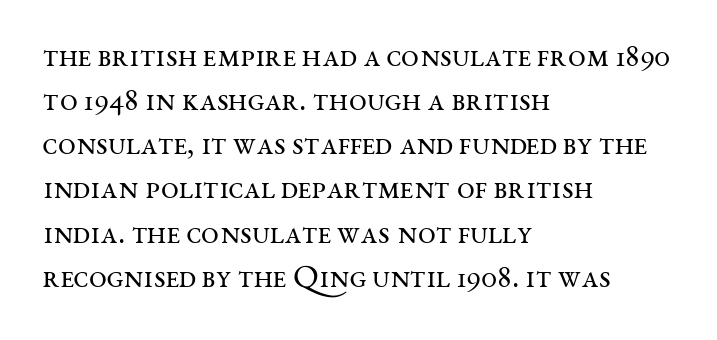
{"serif": "yes", "italic": "no", "bold": "no", "weight": "regular", "width": "wide", "stroke_contrast": "medium", "x_height": "large", "monospaced": "no", "underline": "no", "align": "left", "line_spacing": "normal", "line_spacing_ratio": 1.38, "letter_spacing": "normal", "letter_spacing_em": 0.0, "glyph_px": 32}
